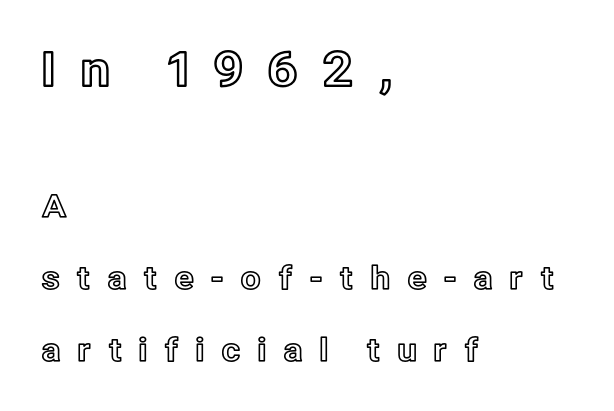
Notice the wide empty band between every row — that's loose leading. The font's upright variant was chosen for this text. Glance below the letters and you will spot only blank space. Caption: multi-line text, flush left, ragged right.
